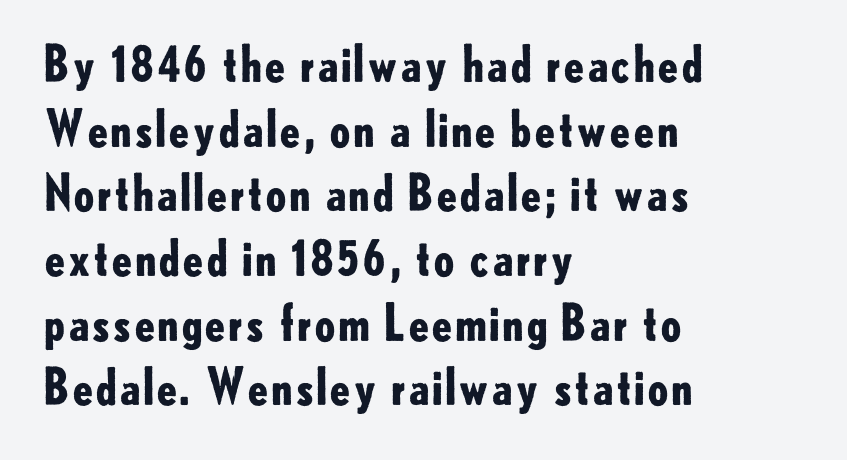
Q: Is the text bold? A: Yes.
Q: Is the text italic (slanted)? A: No, it is upright.
Q: Is the typeface a serif or a sans-serif typeface? A: Sans-serif.
Q: Is the text underlined? A: No.
Q: How is the paragraph aligned? A: Left-aligned.
Q: Is the spacing between letters normal or unusually wide? A: Normal.
Q: Is the spacing between lines tight, normal or loose? A: Normal.
Q: Width (condensed, normal, or wide)? A: Normal.
Q: Stroke contrast? A: Low.
Q: x-height? A: Small.
Q: Monospaced? A: No.
